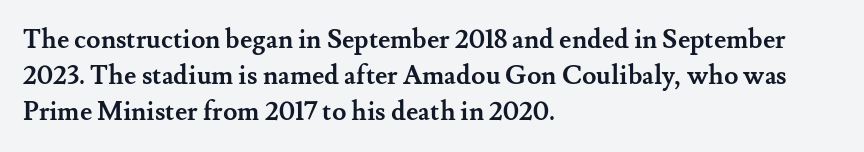
Weight: bold. Inter-character spacing is left at the font's built-in metrics. Check the space under the baseline: it is left empty. These lines sit exactly where default settings would place them. Compared with a centered layout, this one pins lines to the left instead.
